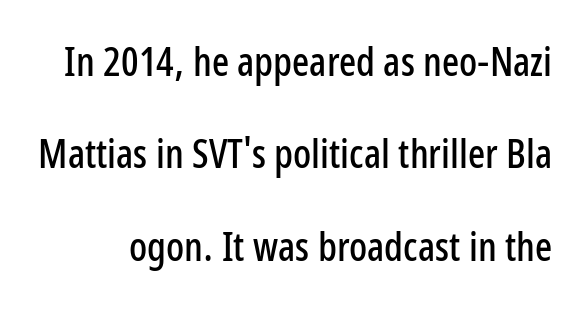
The image shows 40 px condensed sans-serif type, upright; set loose line spacing (2.31x), normal letter spacing, not underlined; low stroke contrast and a medium x-height.
